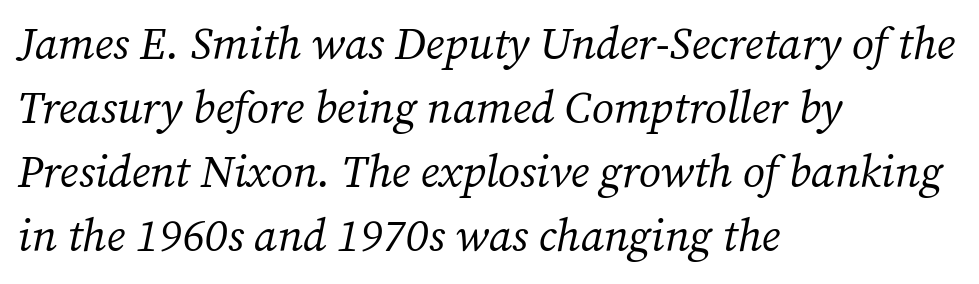
Glyph-to-glyph distance matches everyday printed text. In terms of letterform style, serifs are clearly present. The leading is moderate, giving the passage an even texture. These lines were composed using italics.
